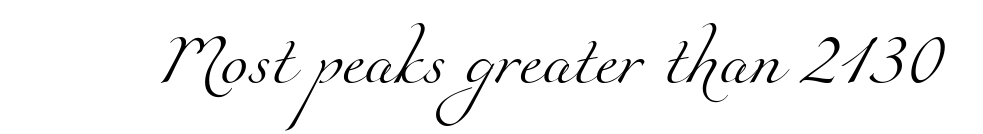
This is serif lettering, the kind often seen in printed books. The font sits on the lighter half of the weight spectrum, regular included. Tracking value appears to be zero — textbook default spacing. The area under the type is left untouched. You could not count columns in this text — the font is proportionally spaced.
